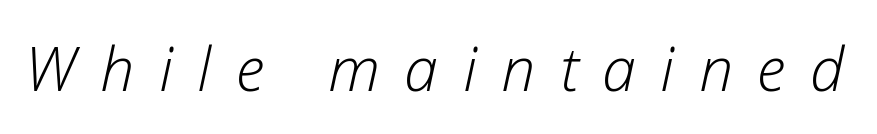
Q: Is the text bold? A: No.
Q: Is the text italic (slanted)? A: Yes, it leans right by about 12 degrees.
Q: Is the text underlined? A: No.
Q: Is the spacing between letters normal or unusually wide? A: Unusually wide.
Q: Width (condensed, normal, or wide)? A: Normal.
Q: Stroke contrast? A: Low.
Q: x-height? A: Medium.
Q: Monospaced? A: No.
